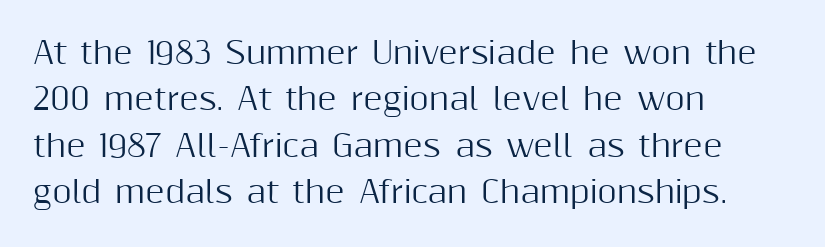
Q: Is the text italic (slanted)? A: No, it is upright.
Q: Is the typeface a serif or a sans-serif typeface? A: Sans-serif.
Q: Is the text underlined? A: No.
Q: How is the paragraph aligned? A: Left-aligned.
Q: Is the spacing between letters normal or unusually wide? A: Normal.
Q: Is the spacing between lines tight, normal or loose? A: Normal.
Q: Width (condensed, normal, or wide)? A: Normal.
Q: Stroke contrast? A: Medium.
Q: x-height? A: Medium.
Q: Monospaced? A: No.
